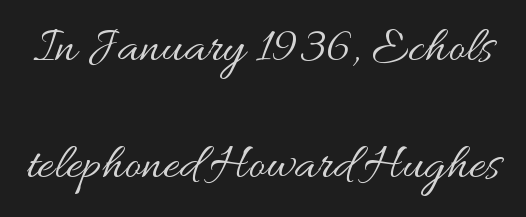
{"bold": "no", "weight": "regular", "width": "wide", "stroke_contrast": "medium", "x_height": "small", "monospaced": "no", "underline": "no", "line_spacing": "loose", "line_spacing_ratio": 2.29, "letter_spacing": "normal", "letter_spacing_em": 0.0, "glyph_px": 51}
